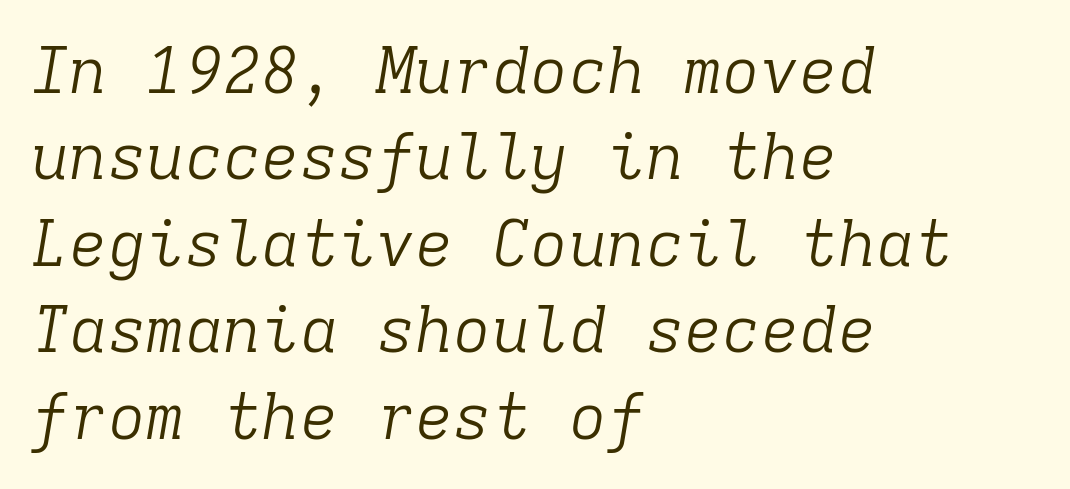
Q: Is the text bold? A: No.
Q: Is the text italic (slanted)? A: Yes, it leans right by about 9 degrees.
Q: Is the typeface a serif or a sans-serif typeface? A: Serif.
Q: Is the text underlined? A: No.
Q: How is the paragraph aligned? A: Left-aligned.
Q: Is the spacing between letters normal or unusually wide? A: Normal.
Q: Is the spacing between lines tight, normal or loose? A: Normal.
Q: Width (condensed, normal, or wide)? A: Normal.
Q: Stroke contrast? A: Low.
Q: x-height? A: Medium.
Q: Monospaced? A: Yes.
